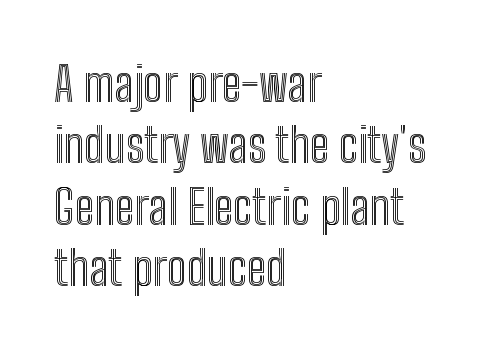
This sample keeps an unexceptional amount of space between lines. The lettering stays uniformly vertical, giving the passage a roman look. Beneath every word, the page is bare. Letter spacing: default. Casual observation: everything's shoved over to the left.
